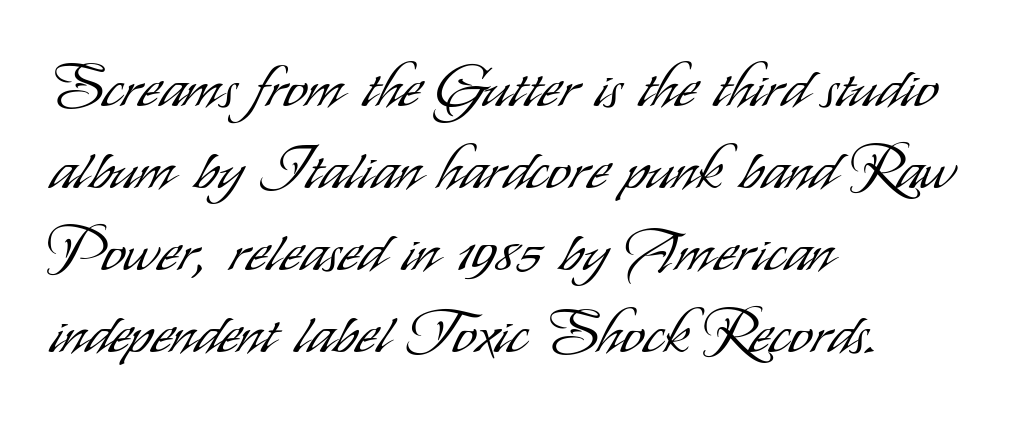
The image shows 59 px light, condensed sans-serif type; set left-aligned, normal line spacing (1.39x), normal letter spacing, not underlined; low stroke contrast and a small x-height.
